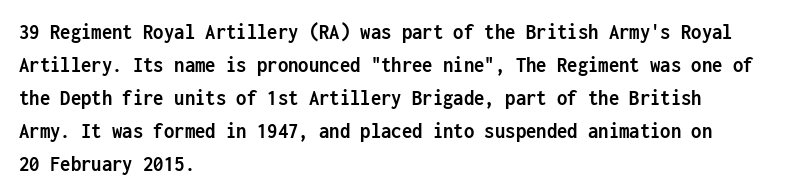
The image shows 23 px bold type, upright; set left-aligned, normal line spacing (1.43x), normal letter spacing, not underlined.
